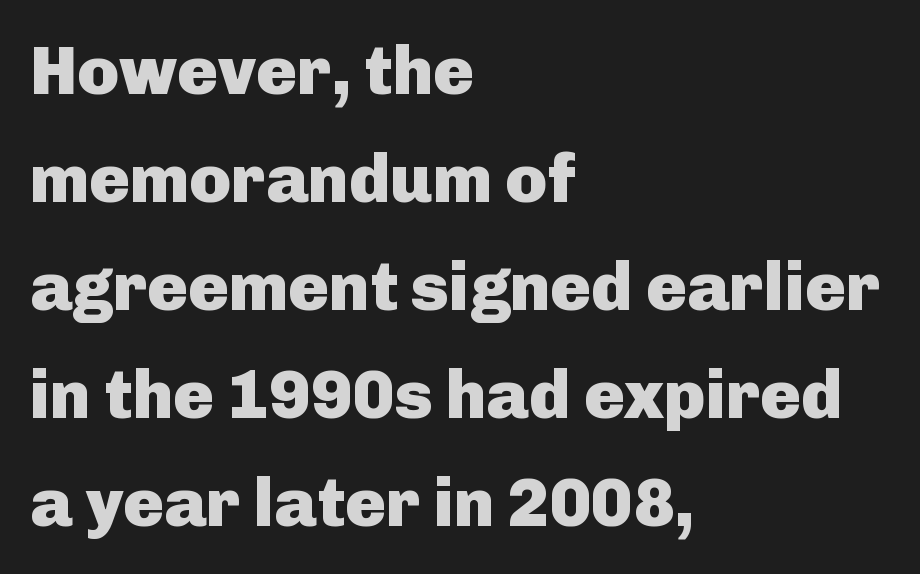
Q: Is the text bold? A: Yes.
Q: Is the text italic (slanted)? A: No, it is upright.
Q: Is the typeface a serif or a sans-serif typeface? A: Sans-serif.
Q: Is the text underlined? A: No.
Q: How is the paragraph aligned? A: Left-aligned.
Q: Is the spacing between letters normal or unusually wide? A: Normal.
Q: Is the spacing between lines tight, normal or loose? A: Normal.
Q: Width (condensed, normal, or wide)? A: Normal.
Q: Stroke contrast? A: Low.
Q: x-height? A: Medium.
Q: Monospaced? A: No.
